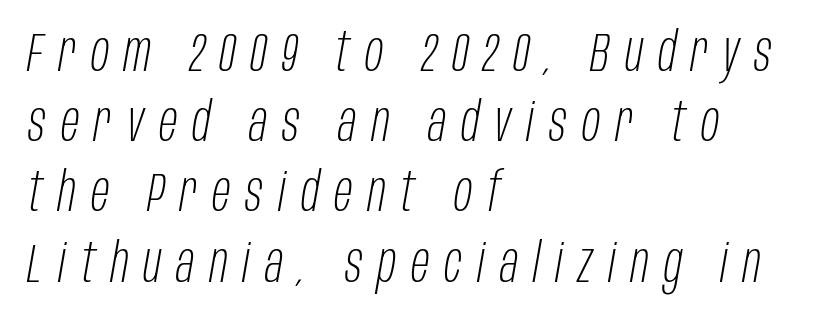
The image shows 54 px light, condensed type, italic (leaning right); set left-aligned, normal line spacing (1.3x), unusually wide letter spacing (+0.28 em), not underlined; low stroke contrast and a large x-height.
